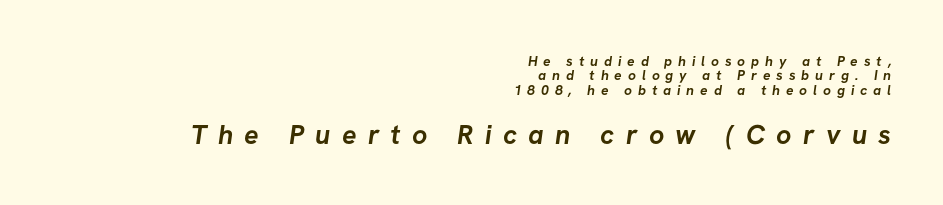
The image shows 27 px bold type; set right-aligned, tight line spacing (1.03x), unusually wide letter spacing (+0.42 em), not underlined; the second (bottom) block is 1.93x larger.
